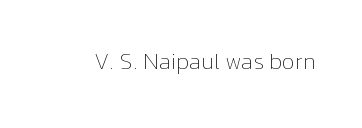
The image shows 23 px text type, upright; set normal letter spacing, not underlined.
